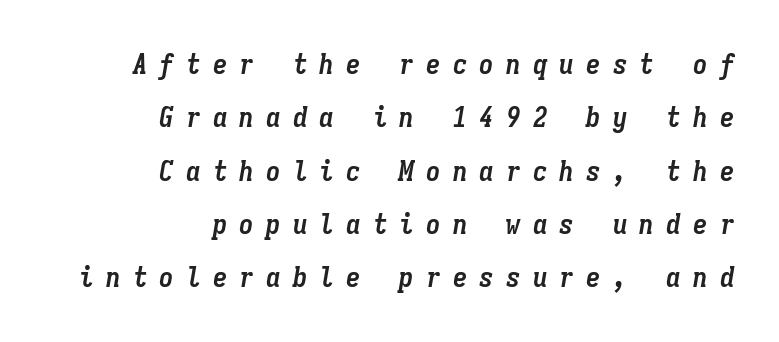
Horizontal alignment here is rightward, an uncommon choice for prose. In terms of weight, the rendering is a true, heavy bold. Unmarked baselines from the first word to the last. This rendering widens character spacing well past its baseline value.
